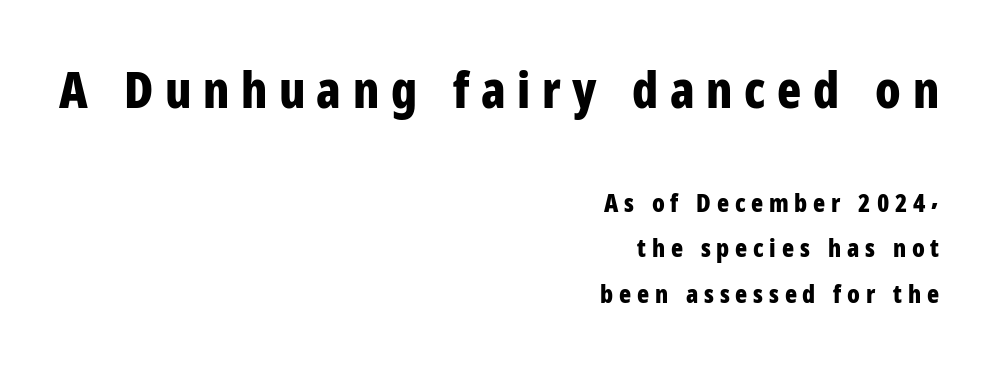
Q: Is the text bold? A: Yes.
Q: Is the text italic (slanted)? A: No, it is upright.
Q: Is the typeface a serif or a sans-serif typeface? A: Sans-serif.
Q: Is the text underlined? A: No.
Q: How is the paragraph aligned? A: Right-aligned.
Q: Is the spacing between letters normal or unusually wide? A: Unusually wide.
Q: Which block of text is set in a larger size, the first (top) or the second (bottom)? A: The first (top) one.
Q: Width (condensed, normal, or wide)? A: Condensed.
Q: Stroke contrast? A: Low.
Q: x-height? A: Medium.
Q: Monospaced? A: No.
